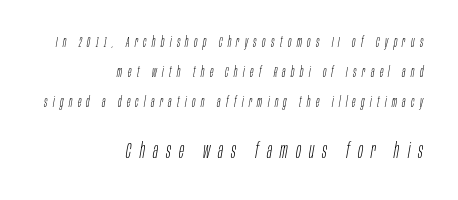
{"italic": "yes", "lean": "right", "slant_degrees": 10, "bold": "no", "underline": "no", "align": "right", "line_spacing": "loose", "line_spacing_ratio": 2.13, "letter_spacing": "wide", "letter_spacing_em": 0.39, "larger_block": "second", "size_ratio": 1.5, "glyph_px": 21}
